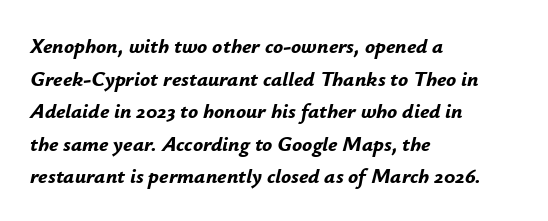
{"italic": "yes", "lean": "right", "slant_degrees": 12, "bold": "yes", "underline": "no", "align": "left", "line_spacing": "normal", "line_spacing_ratio": 1.55, "letter_spacing": "normal", "letter_spacing_em": 0.0, "glyph_px": 21}
